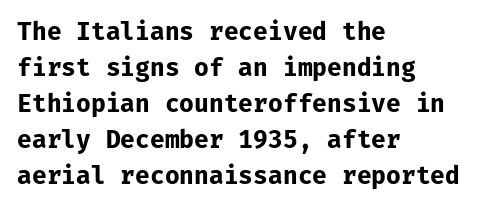
The image shows 24 px bold type, upright; set left-aligned, normal line spacing (1.5x), normal letter spacing, not underlined.
